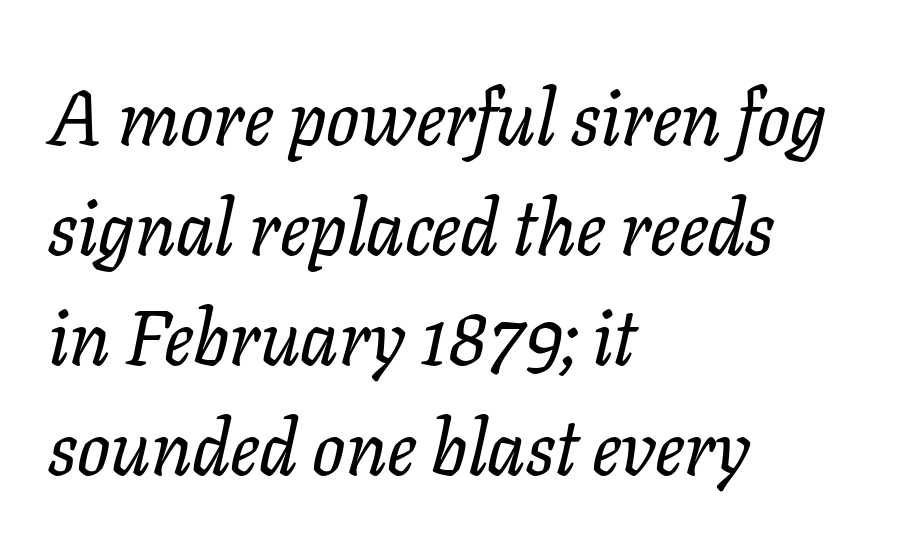
Q: Is the text italic (slanted)? A: Yes, it leans right by about 11 degrees.
Q: Is the typeface a serif or a sans-serif typeface? A: Serif.
Q: Is the text underlined? A: No.
Q: How is the paragraph aligned? A: Left-aligned.
Q: Is the spacing between letters normal or unusually wide? A: Normal.
Q: Is the spacing between lines tight, normal or loose? A: Normal.
Q: Width (condensed, normal, or wide)? A: Normal.
Q: Stroke contrast? A: Low.
Q: x-height? A: Medium.
Q: Monospaced? A: No.
